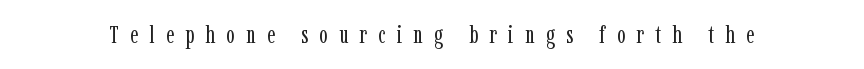
The type sits square on the baseline with zero lean. The weight tops out at a normal text grade. Students, note that the glyphs here are deliberately spaced far apart. Clear beneath every line of the passage.
